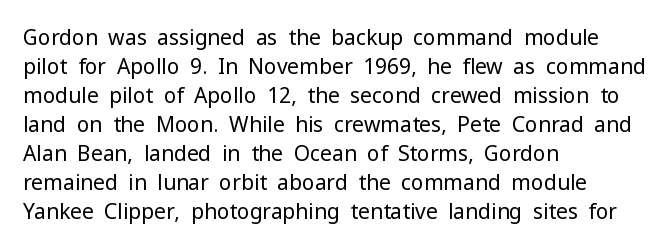
Letters rest on an invisible, unmarked baseline. Heaviness? Minimal to ordinary, like unemphasized prose. The rendering anchors every line to the left-hand side. The line-height multiplier appears to be the usual default.
